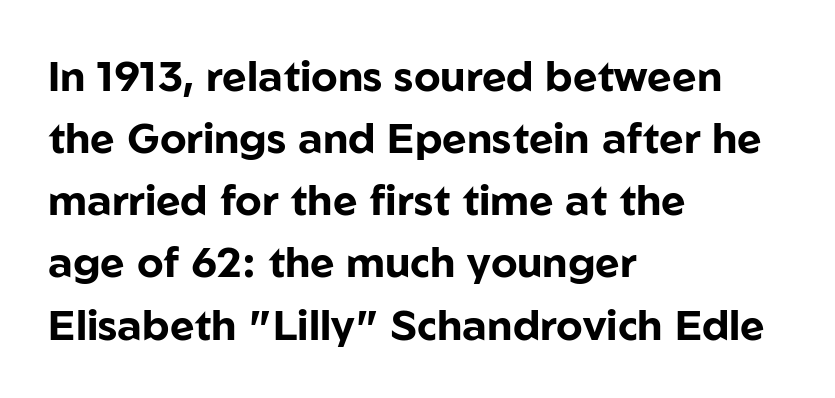
{"serif": "no", "italic": "no", "bold": "yes", "weight": "bold", "width": "normal", "stroke_contrast": "low", "x_height": "medium", "monospaced": "no", "underline": "no", "align": "left", "line_spacing": "normal", "line_spacing_ratio": 1.48, "letter_spacing": "normal", "letter_spacing_em": 0.0, "glyph_px": 42}
